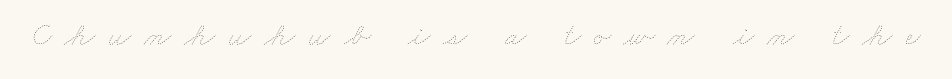
Does extra space separate the letters? Yes, quite a lot of it. Character widths vary here, with narrow letters taking less room than wide ones. Is this a heavy cut? Hardly; it is regular or lighter. The area under the type is left untouched.
